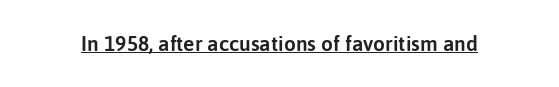
The image shows 21 px text type, upright; set normal letter spacing, underlined.
